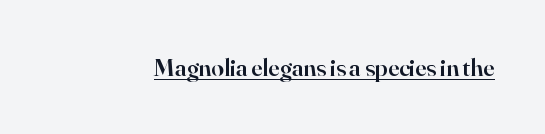
The image shows 25 px text type, upright; set normal letter spacing, underlined.
